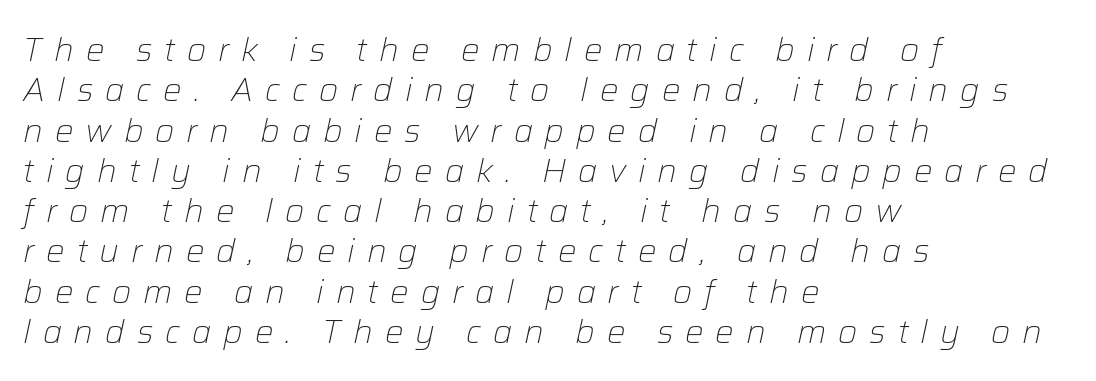
The typesetter chose a ragged-right arrangement here. Glyph-to-glyph distance is far greater than everyday printed text. Descenders are the only things crossing below the line. Vertical stems look standard width or narrower in stroke.
